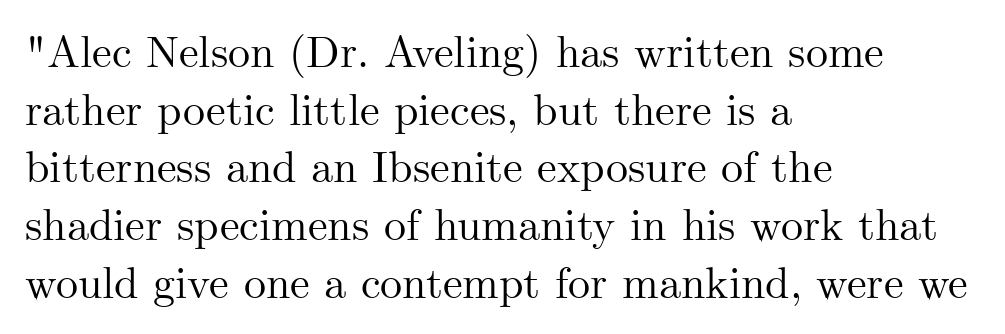
Whoever set this chose a conventional vertical rhythm. I'd call this a serif setting — the letters wear small feet. The strip under each line holds only bare page. Does the copy run flush right? No — it runs flush left. Honestly, the letter spacing is just normal — you wouldn't notice it. The rendering uses natural spacing where letterforms have individual widths.
